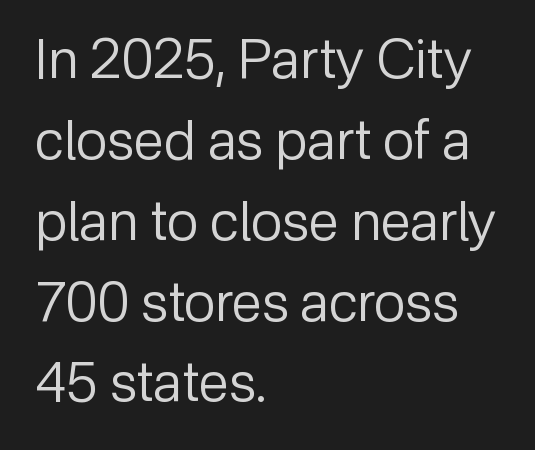
The image shows 55 px regular-weight sans-serif type, upright; set left-aligned, normal line spacing (1.47x), normal letter spacing, not underlined; low stroke contrast and a medium x-height.
